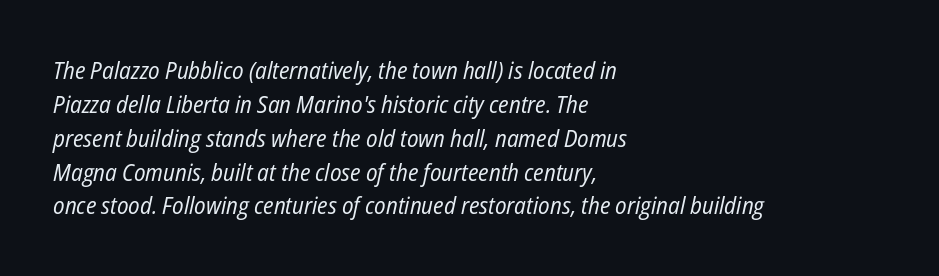
Q: Is the text bold? A: No.
Q: Is the text italic (slanted)? A: Yes, it leans right by about 12 degrees.
Q: Is the text underlined? A: No.
Q: How is the paragraph aligned? A: Left-aligned.
Q: Is the spacing between letters normal or unusually wide? A: Normal.
Q: Is the spacing between lines tight, normal or loose? A: Normal.
